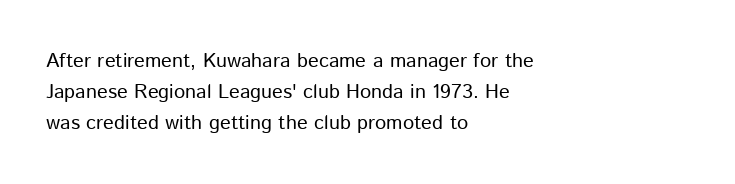
{"italic": "no", "bold": "no", "underline": "no", "align": "left", "line_spacing": "normal", "line_spacing_ratio": 1.55, "letter_spacing": "normal", "letter_spacing_em": 0.0, "glyph_px": 20}
